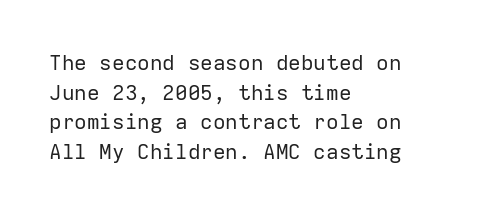
{"italic": "no", "bold": "no", "underline": "no", "align": "left", "line_spacing": "normal", "line_spacing_ratio": 1.41, "letter_spacing": "normal", "letter_spacing_em": 0.0, "glyph_px": 21}
